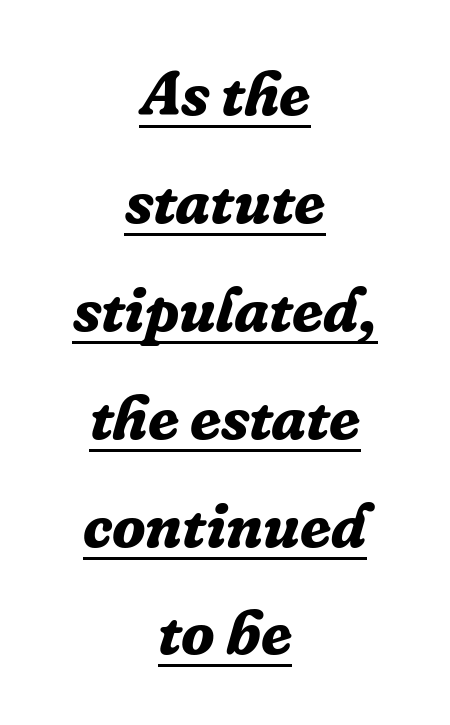
The image shows 62 px bold serif type, italic (leaning right); set centered, line spacing 1.74x, normal letter spacing, underlined; low stroke contrast and a medium x-height.
